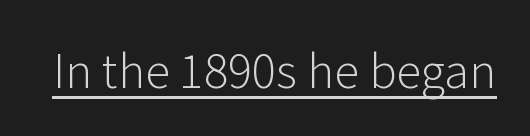
{"serif": "no", "italic": "no", "bold": "no", "weight": "light", "width": "normal", "stroke_contrast": "low", "x_height": "medium", "monospaced": "no", "underline": "yes", "letter_spacing": "normal", "letter_spacing_em": 0.0, "glyph_px": 46}
